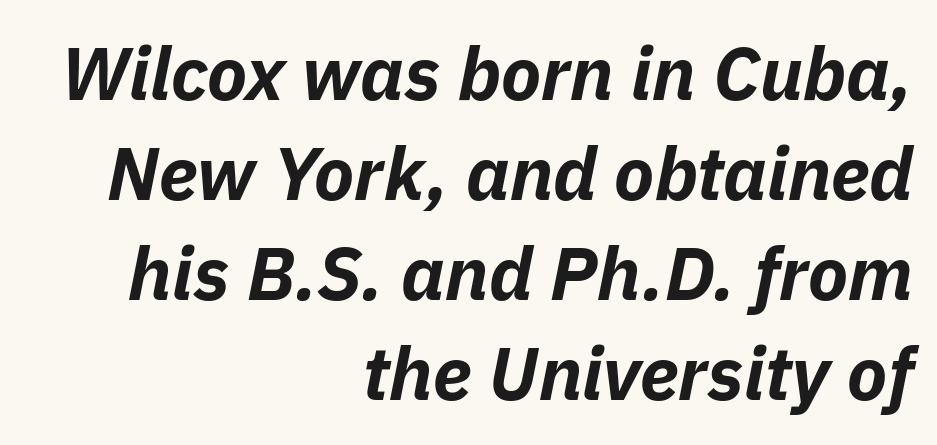
Underline: absent. The characters look thick and weighty, a clear bold. This sample uses plain, unmodified letter spacing. Regarding leading, the lines here are spaced in the standard way. Is the block centered? No — it sits flush against the right margin. Note the varied advance widths — an 'i' is clearly narrower than an 'm'.
